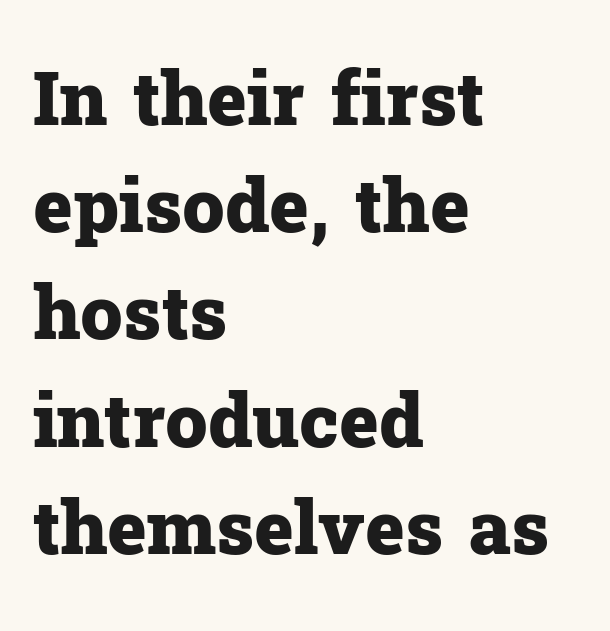
The image shows 75 px heavy serif type, upright; set left-aligned, normal line spacing (1.43x), normal letter spacing, not underlined; low stroke contrast and a medium x-height.
